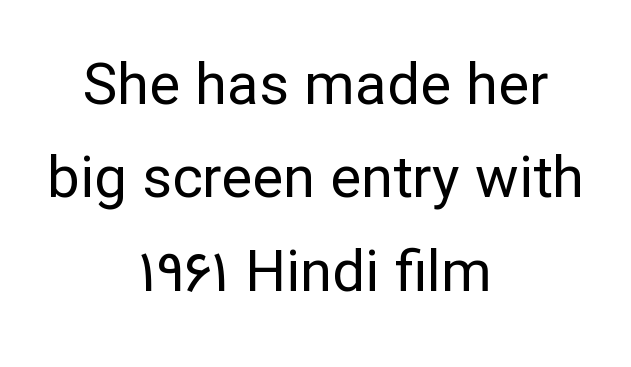
The image shows 58 px regular-weight sans-serif type, upright; set centered, normal line spacing (1.61x), normal letter spacing, not underlined; low stroke contrast and a medium x-height.
